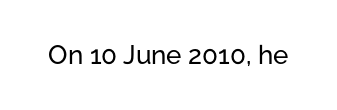
Q: Is the text italic (slanted)? A: No, it is upright.
Q: Is the text underlined? A: No.
Q: Is the spacing between letters normal or unusually wide? A: Normal.
